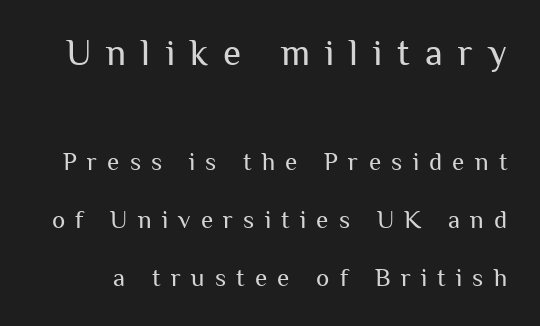
The image shows 37 px regular-weight sans-serif type, upright; set loose line spacing (2.32x), unusually wide letter spacing (+0.41 em), not underlined; the first (top) block is 1.48x larger; medium stroke contrast and a medium x-height.
